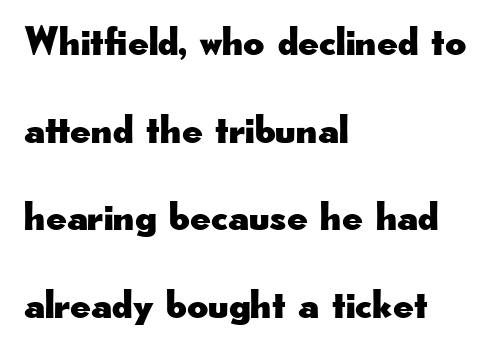
No word sits above an underline. Interline gaps are noticeably wide in this sample. Varying glyph widths throughout — classic text-font behaviour. Casual observation: everything's shoved over to the left.
